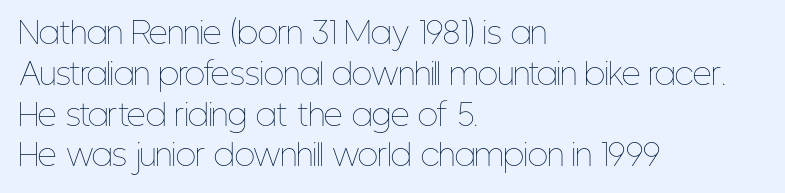
The ragged edge is on the right, which tells us the setting is flush left. Words appear dense and cohesive because spacing is normal. Posture: straight, roman, zero tilt. No heavy texture on the line: the type isn't bold.
